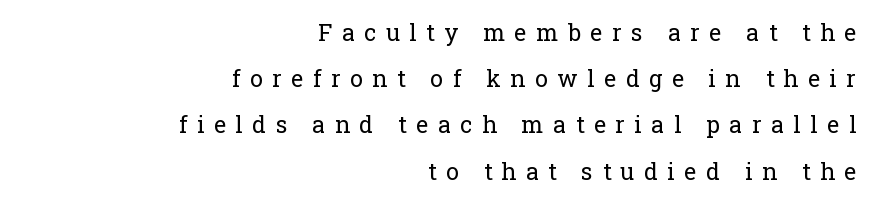
The image shows 23 px text type, upright; set right-aligned, loose line spacing (2.01x), unusually wide letter spacing (+0.42 em), not underlined.
